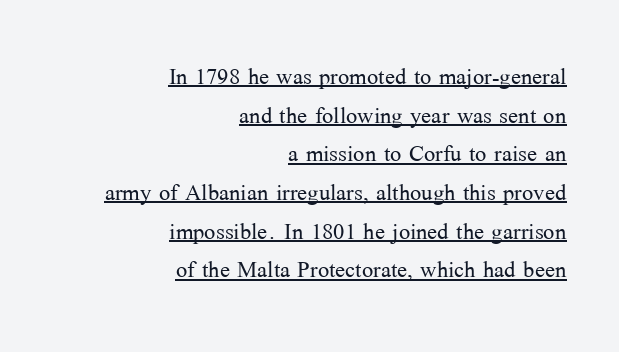
Q: Is the text bold? A: No.
Q: Is the text italic (slanted)? A: No, it is upright.
Q: Is the typeface a serif or a sans-serif typeface? A: Serif.
Q: Is the text underlined? A: Yes.
Q: How is the paragraph aligned? A: Right-aligned.
Q: Is the spacing between letters normal or unusually wide? A: Normal.
Q: Is the spacing between lines tight, normal or loose? A: Normal.
Q: Width (condensed, normal, or wide)? A: Normal.
Q: Stroke contrast? A: Medium.
Q: x-height? A: Medium.
Q: Monospaced? A: No.
